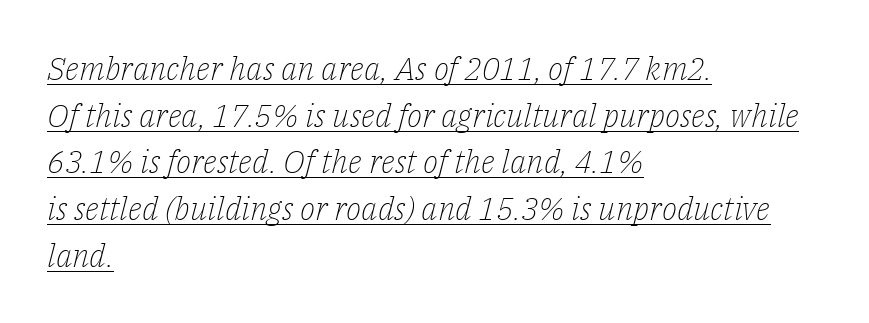
The image shows 32 px light serif type, italic (leaning right); set left-aligned, normal line spacing (1.46x), normal letter spacing, underlined; low stroke contrast and a medium x-height.
